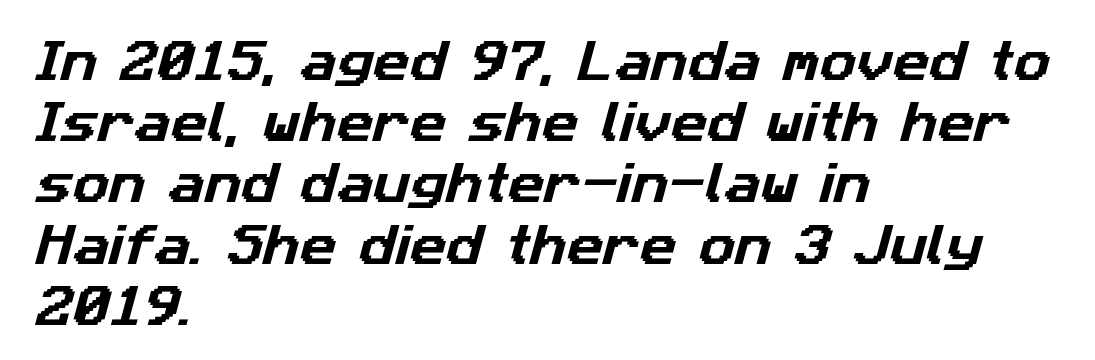
Q: Is the typeface a serif or a sans-serif typeface? A: Sans-serif.
Q: Is the text underlined? A: No.
Q: How is the paragraph aligned? A: Left-aligned.
Q: Is the spacing between letters normal or unusually wide? A: Normal.
Q: Is the spacing between lines tight, normal or loose? A: Normal.
Q: Width (condensed, normal, or wide)? A: Normal.
Q: Stroke contrast? A: Low.
Q: x-height? A: Medium.
Q: Monospaced? A: No.
